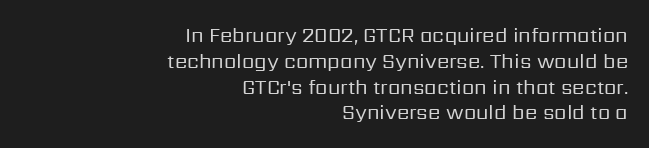
Characters follow at the spacing the type designer built in. No word sits above an underline. Stroke mass is kept to a normal reading level or below. Where is the straight margin? On the right. Horizontal bands of white between lines are of average thickness. When letters stand straight like this, we call the style roman or upright.
